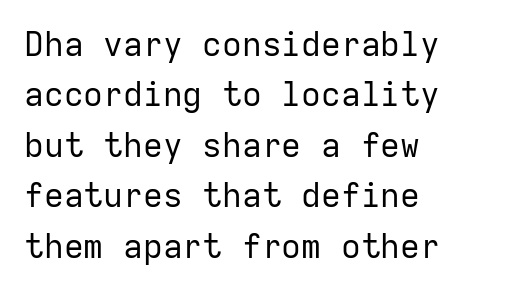
The image shows 33 px regular-weight sans-serif type, upright, monospaced; set left-aligned, normal line spacing (1.53x), normal letter spacing, not underlined; low stroke contrast and a medium x-height.
